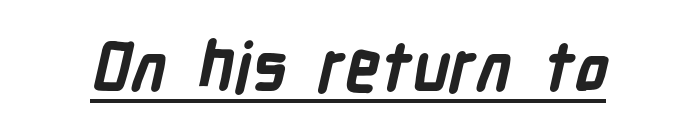
Q: Is the text bold? A: Yes.
Q: Is the typeface a serif or a sans-serif typeface? A: Sans-serif.
Q: Is the text underlined? A: Yes.
Q: Is the spacing between letters normal or unusually wide? A: Normal.
Q: Width (condensed, normal, or wide)? A: Condensed.
Q: Stroke contrast? A: Low.
Q: x-height? A: Medium.
Q: Monospaced? A: No.
